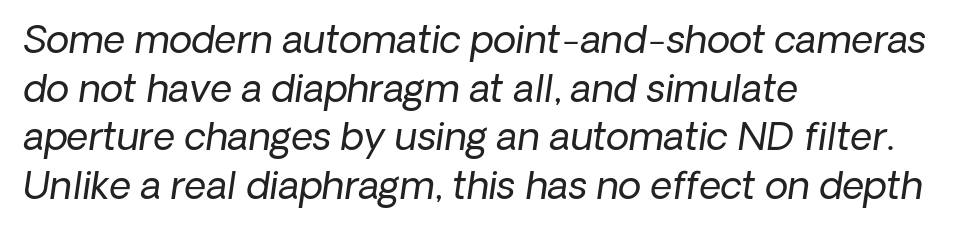
The image shows 38 px regular-weight type, italic (leaning right); set left-aligned, normal line spacing (1.28x), normal letter spacing, not underlined; low stroke contrast and a medium x-height.
